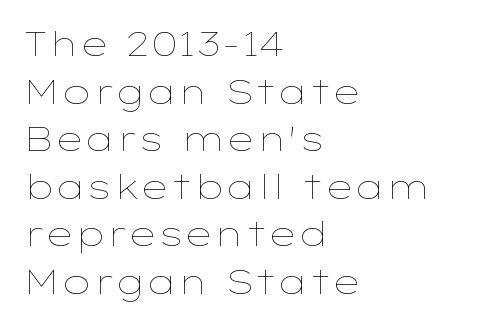
{"italic": "no", "bold": "no", "weight": "thin", "width": "wide", "stroke_contrast": "low", "x_height": "medium", "monospaced": "no", "underline": "no", "align": "left", "line_spacing": "normal", "line_spacing_ratio": 1.44, "letter_spacing": "normal", "letter_spacing_em": 0.0, "glyph_px": 33}
